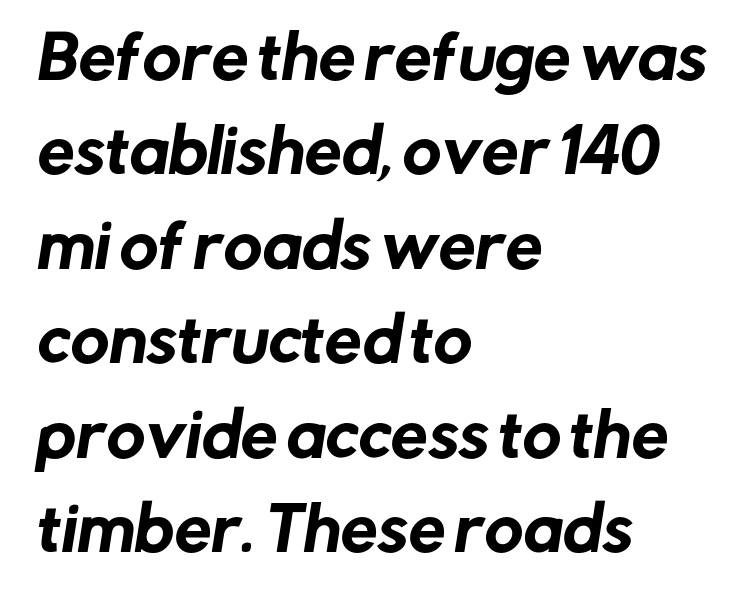
Typeset ragged right — the left edge is the straight one. Each word holds together tightly as a unit, with standard inter-letter gaps. Nope, no serifs anywhere on these letters. The space between consecutive lines is moderate. Do the characters align in a grid? No, the font is proportional.
